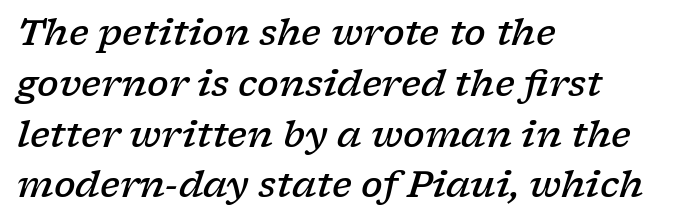
Type without underlining. The passage shown is typed in a proportional face where columns would drift. This rendering employs a face with finishing strokes, i.e., a serif. The rendering applies a slant to the glyphs. Heft: intermediate — a semibold.
